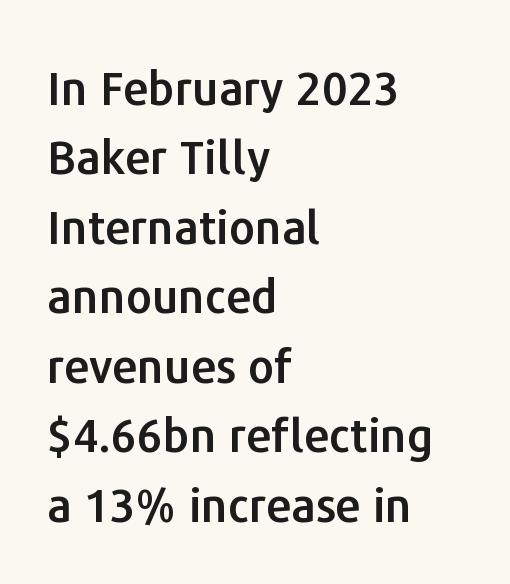
The letters stand upright; this is a roman face. A clean baseline with only descenders dipping below it. If you measured baseline to baseline, you'd find a middling distance. The face used here is a sans, in the tradition of grotesques and geometrics. Proportional: the letters do not fall into vertical columns. The rag falls on the right side of this text block.
